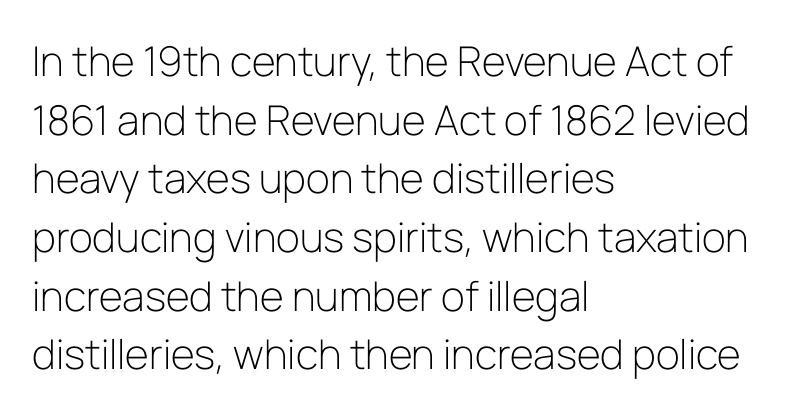
When letters stand straight like this, we call the style roman or upright. A quiet, ordinary-to-light weight characterises the typeface. The designer went with a sans here, leaving each stem footless. How are the letters spaced? Ordinarily, with no added tracking. What's the leading like? Ordinary, nothing unusual.
